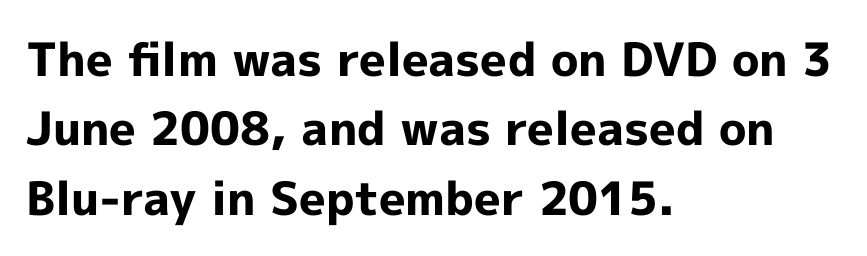
A dark, heavy texture on the line: the type is bold. Words float on clear page, feet unadorned. Reading down the column, the eye jumps a familiar distance to each next line. The type sits square on the baseline with zero lean.
